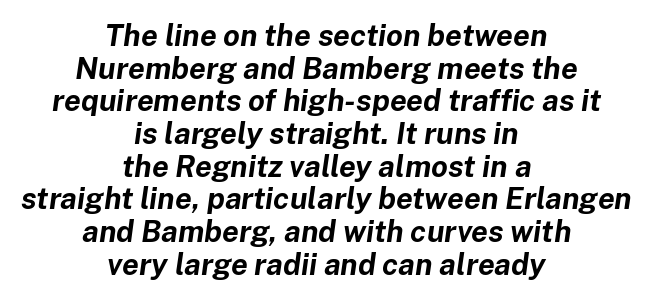
Q: Is the text bold? A: Yes.
Q: Is the text italic (slanted)? A: Yes, it leans right by about 8 degrees.
Q: Is the text underlined? A: No.
Q: How is the paragraph aligned? A: Centered.
Q: Is the spacing between letters normal or unusually wide? A: Normal.
Q: Is the spacing between lines tight, normal or loose? A: Tight.
Q: Width (condensed, normal, or wide)? A: Normal.
Q: Stroke contrast? A: Low.
Q: x-height? A: Medium.
Q: Monospaced? A: No.
